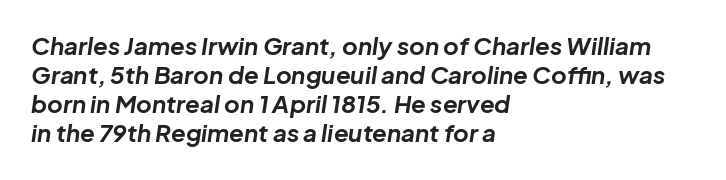
Q: Is the text bold? A: Yes.
Q: Is the text italic (slanted)? A: Yes, it leans right by about 8 degrees.
Q: Is the text underlined? A: No.
Q: How is the paragraph aligned? A: Left-aligned.
Q: Is the spacing between letters normal or unusually wide? A: Normal.
